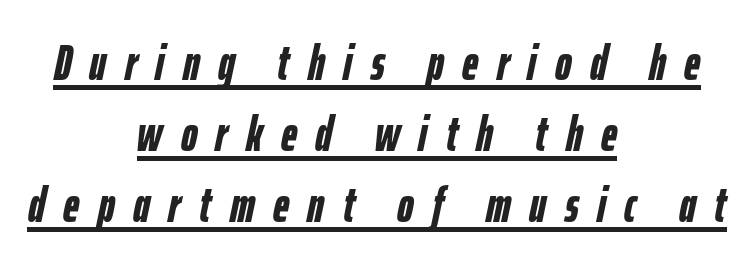
In terms of posture, this sample is oblique. This sample keeps an unexceptional amount of space between lines. The rendering positions every line midway between the sides. Someone cranked the tracking dial way up on this one.
